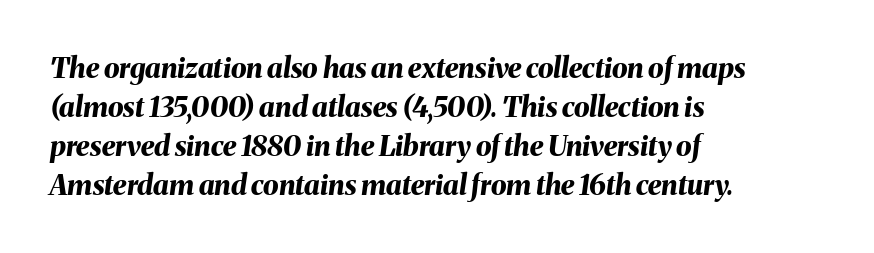
Q: Is the text bold? A: Yes.
Q: Is the text italic (slanted)? A: Yes, it leans right by about 8 degrees.
Q: Is the text underlined? A: No.
Q: How is the paragraph aligned? A: Left-aligned.
Q: Is the spacing between letters normal or unusually wide? A: Normal.
Q: Is the spacing between lines tight, normal or loose? A: Normal.
Q: Width (condensed, normal, or wide)? A: Normal.
Q: Stroke contrast? A: Medium.
Q: x-height? A: Medium.
Q: Monospaced? A: No.
